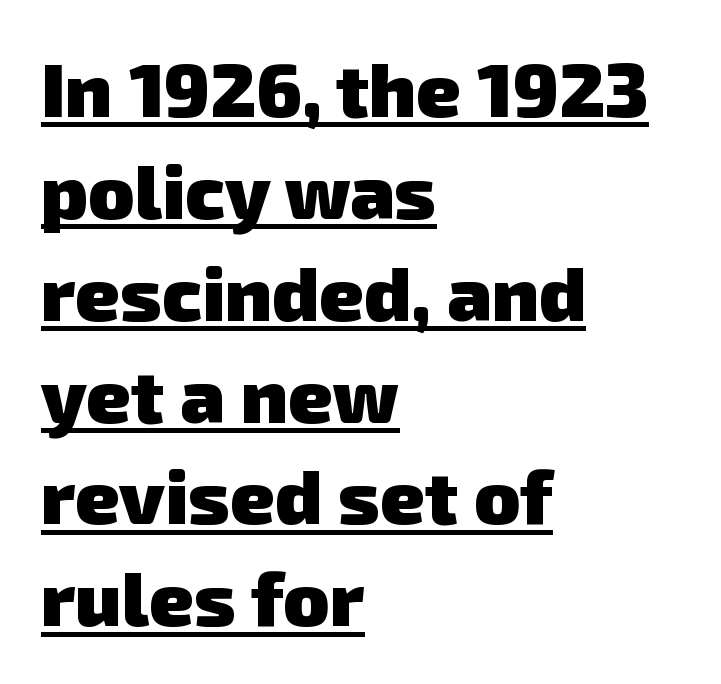
The image shows 76 px heavy sans-serif type; set left-aligned, normal line spacing (1.34x), normal letter spacing, underlined; low stroke contrast and a medium x-height.
